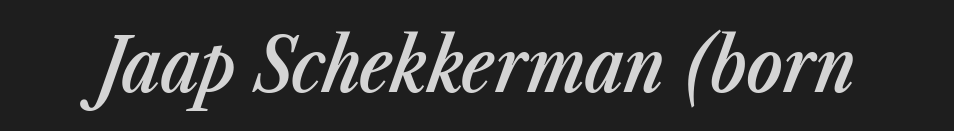
The image shows 75 px semibold, condensed type, italic (leaning right); set normal letter spacing, not underlined; low stroke contrast and a medium x-height.
